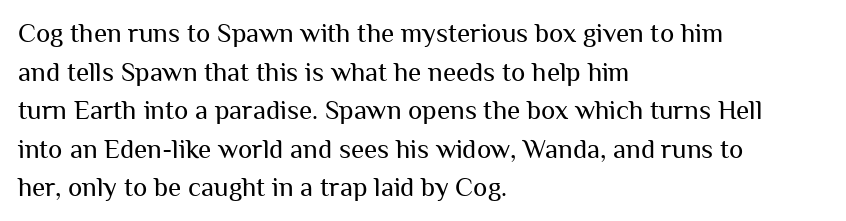
Q: Is the text bold? A: No.
Q: Is the text italic (slanted)? A: No, it is upright.
Q: Is the text underlined? A: No.
Q: How is the paragraph aligned? A: Left-aligned.
Q: Is the spacing between letters normal or unusually wide? A: Normal.
Q: Is the spacing between lines tight, normal or loose? A: Normal.
